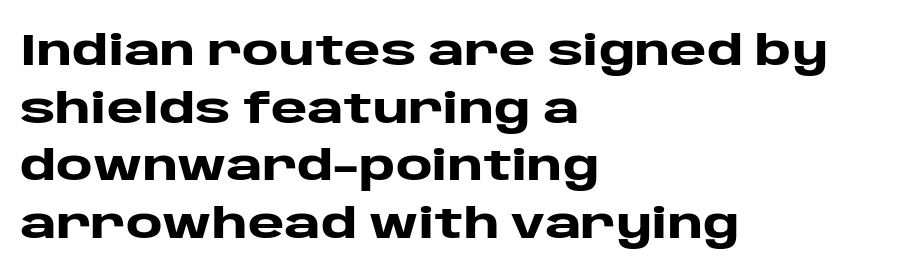
These lines were composed using upright roman letters. Is the letter spacing exaggerated? No — it looks like the ordinary default. The setting favours the left margin, as ordinary paragraphs usually do. The letters carry no serifs — their stems end cleanly without finishing strokes. Successive baselines arrive at the customary interval. Looks like regular typesetting: each glyph gets only the width it needs.
